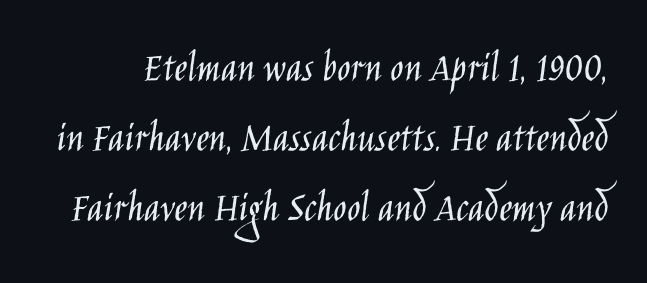
Q: Is the text bold? A: No.
Q: Is the text italic (slanted)? A: Yes.
Q: Is the typeface a serif or a sans-serif typeface? A: Sans-serif.
Q: Is the text underlined? A: No.
Q: Is the spacing between letters normal or unusually wide? A: Normal.
Q: Is the spacing between lines tight, normal or loose? A: Normal.
Q: Width (condensed, normal, or wide)? A: Condensed.
Q: Stroke contrast? A: Low.
Q: x-height? A: Large.
Q: Monospaced? A: No.
